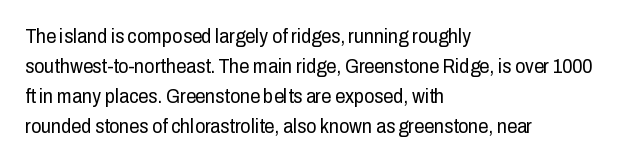
The image shows 20 px text type, upright; set left-aligned, normal line spacing (1.5x), normal letter spacing, not underlined.
